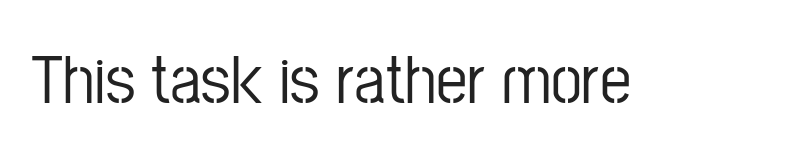
The lettering stays uniformly vertical, giving the passage a roman look. Characters follow at the spacing the type designer built in. Check the space under the baseline: it is left empty. These lines are rendered in a variable-pitch font.
